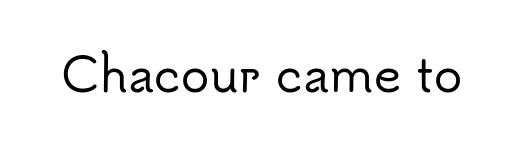
{"serif": "no", "italic": "no", "width": "normal", "stroke_contrast": "low", "x_height": "small", "monospaced": "no", "underline": "no", "letter_spacing": "normal", "letter_spacing_em": 0.0, "glyph_px": 47}
